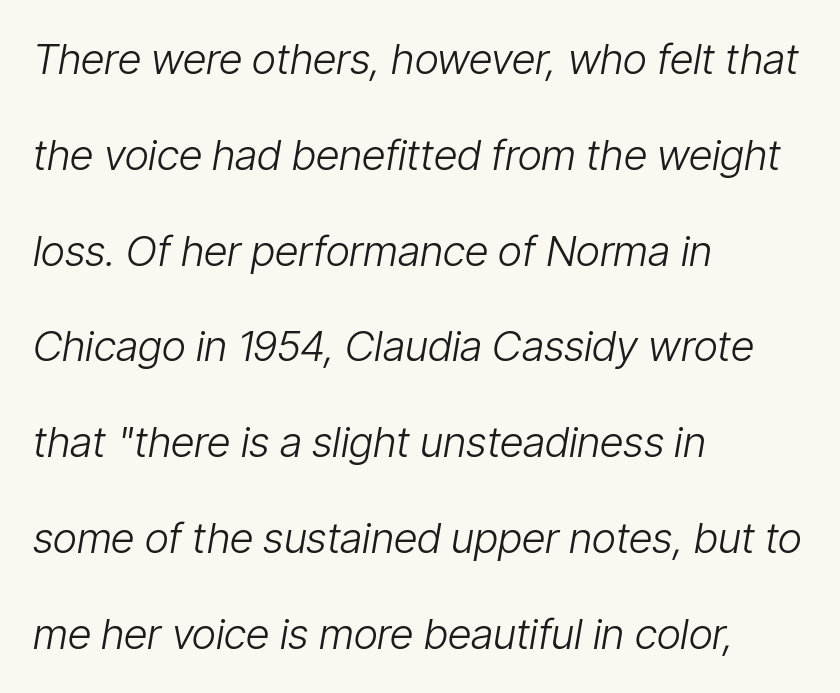
The image shows 42 px light, condensed type, italic (leaning right); set left-aligned, loose line spacing (2.28x), normal letter spacing, not underlined; low stroke contrast and a medium x-height.
